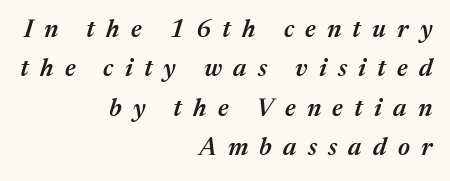
Q: Is the text bold? A: Semi-bold.
Q: Is the text italic (slanted)? A: Yes, it leans right by about 17 degrees.
Q: Is the text underlined? A: No.
Q: How is the paragraph aligned? A: Right-aligned.
Q: Is the spacing between letters normal or unusually wide? A: Unusually wide.
Q: Is the spacing between lines tight, normal or loose? A: Normal.
